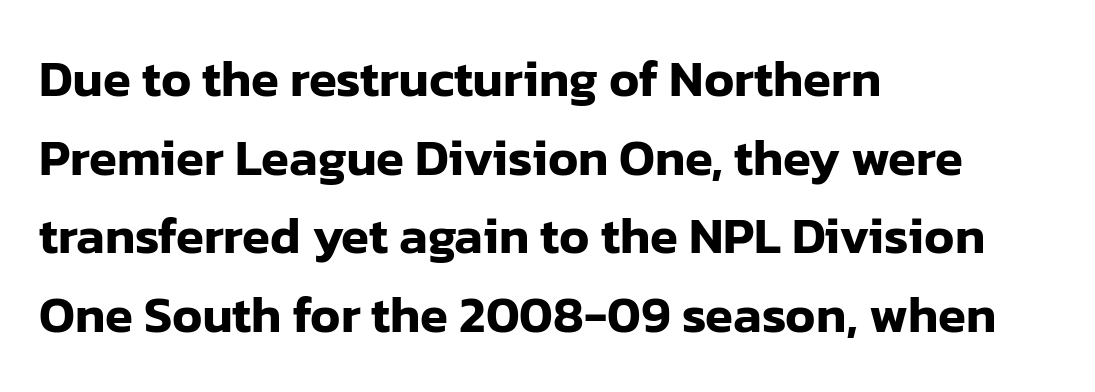
The image shows 51 px sans-serif type, upright; set left-aligned, normal line spacing (1.54x), normal letter spacing, not underlined; low stroke contrast and a medium x-height.
